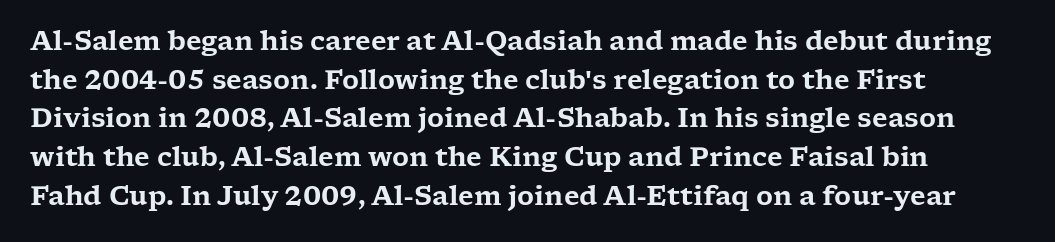
In terms of leading, this rendering sits right in the middle. The font's upright variant was chosen for this text. A bare baseline throughout the passage. Inter-character spacing is left at the font's built-in metrics.
